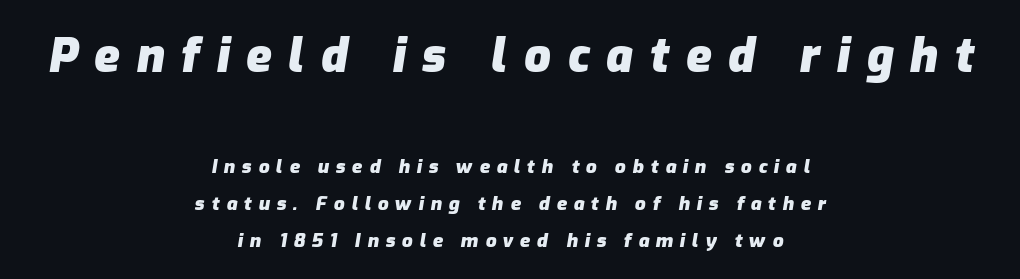
Anything drawn beneath the words? Only blank space. Tracking here is generous; glyphs stand well apart from one another. Its strokes are broad and dark, the hallmark of bold type. These lines were composed using italics.
